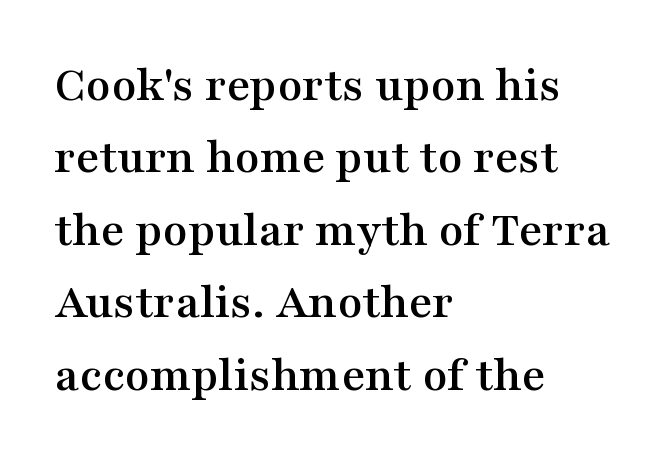
Q: Is the text italic (slanted)? A: No, it is upright.
Q: Is the typeface a serif or a sans-serif typeface? A: Serif.
Q: Is the text underlined? A: No.
Q: How is the paragraph aligned? A: Left-aligned.
Q: Is the spacing between letters normal or unusually wide? A: Normal.
Q: Is the spacing between lines tight, normal or loose? A: Normal.
Q: Width (condensed, normal, or wide)? A: Wide.
Q: Stroke contrast? A: Medium.
Q: x-height? A: Medium.
Q: Monospaced? A: No.
